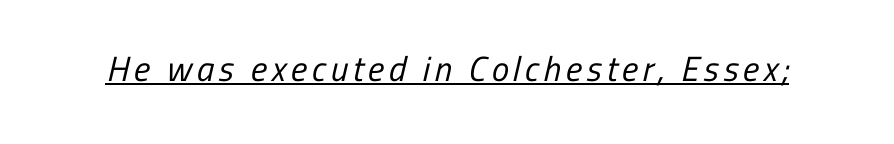
Each line of the rendering has a horizontal stroke beneath the glyphs. Serifs: no, the terminals of the letterforms are clean. Stem width sits at or under what a default text font uses. A typesetter would call this proportional, since set widths differ per character.
